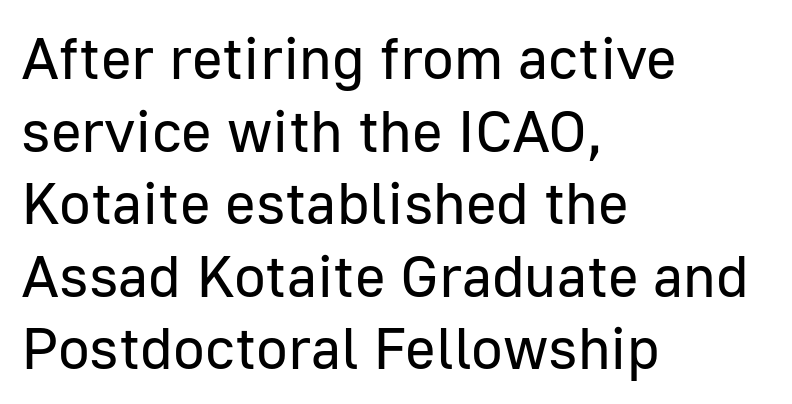
{"serif": "no", "italic": "no", "bold": "no", "weight": "regular", "width": "normal", "stroke_contrast": "low", "x_height": "medium", "monospaced": "no", "underline": "no", "align": "left", "line_spacing_ratio": 1.23, "letter_spacing": "normal", "letter_spacing_em": 0.0, "glyph_px": 59}
